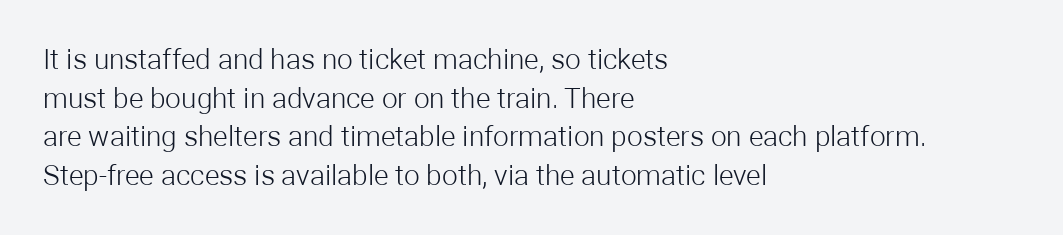
Q: Is the text bold? A: No.
Q: Is the text italic (slanted)? A: No, it is upright.
Q: Is the typeface a serif or a sans-serif typeface? A: Sans-serif.
Q: Is the text underlined? A: No.
Q: How is the paragraph aligned? A: Left-aligned.
Q: Is the spacing between letters normal or unusually wide? A: Normal.
Q: Is the spacing between lines tight, normal or loose? A: Normal.
Q: Width (condensed, normal, or wide)? A: Normal.
Q: Stroke contrast? A: Low.
Q: x-height? A: Medium.
Q: Monospaced? A: No.
